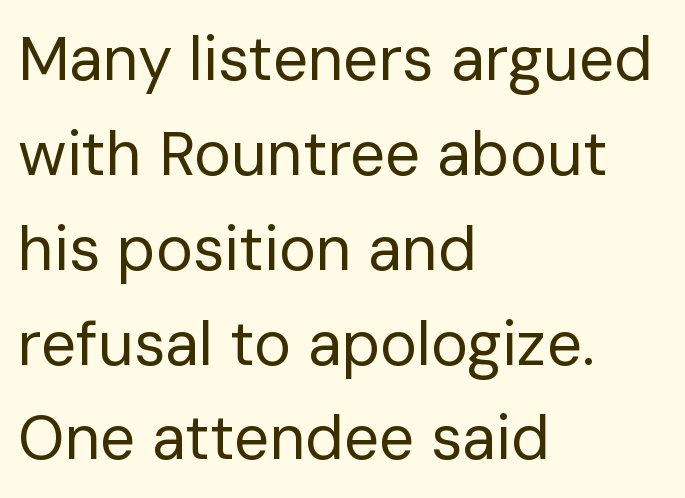
Q: Is the text bold? A: No.
Q: Is the text italic (slanted)? A: No, it is upright.
Q: Is the typeface a serif or a sans-serif typeface? A: Sans-serif.
Q: Is the text underlined? A: No.
Q: How is the paragraph aligned? A: Left-aligned.
Q: Is the spacing between letters normal or unusually wide? A: Normal.
Q: Is the spacing between lines tight, normal or loose? A: Normal.
Q: Width (condensed, normal, or wide)? A: Normal.
Q: Stroke contrast? A: Low.
Q: x-height? A: Medium.
Q: Monospaced? A: No.
